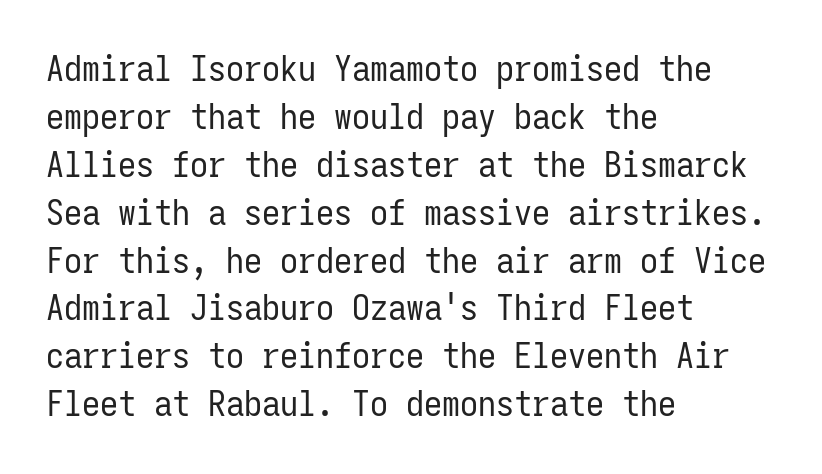
The image shows 36 px regular-weight, condensed sans-serif type, upright, monospaced; set left-aligned, normal line spacing (1.33x), normal letter spacing, not underlined; low stroke contrast and a medium x-height.
